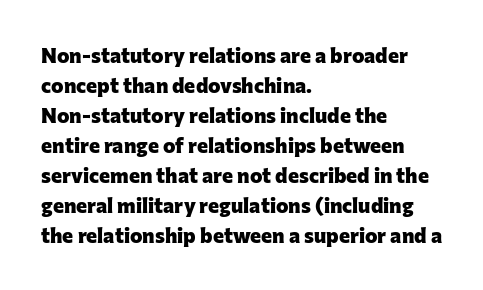
Q: Is the text bold? A: Yes.
Q: Is the text italic (slanted)? A: No, it is upright.
Q: Is the text underlined? A: No.
Q: How is the paragraph aligned? A: Left-aligned.
Q: Is the spacing between letters normal or unusually wide? A: Normal.
Q: Is the spacing between lines tight, normal or loose? A: Normal.
